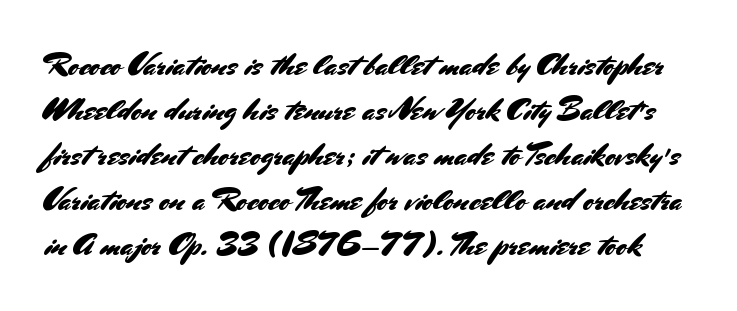
The glyphs in this specimen are sans serif. The rendering uses natural spacing where letterforms have individual widths. Vertically, the passage feels balanced, rows spaced as you'd expect. The space directly below the letters is spotless.
